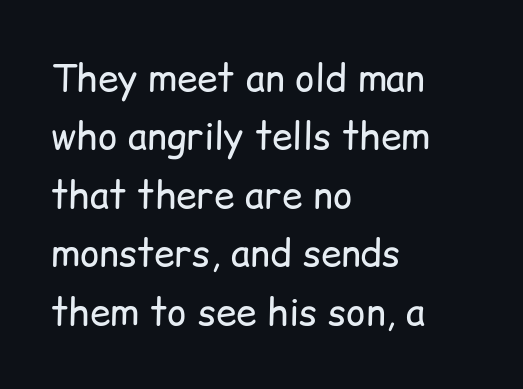
{"serif": "no", "italic": "no", "bold": "no", "weight": "regular", "width": "normal", "stroke_contrast": "low", "x_height": "medium", "monospaced": "no", "underline": "no", "align": "left", "line_spacing": "normal", "line_spacing_ratio": 1.58, "letter_spacing": "normal", "letter_spacing_em": 0.0, "glyph_px": 37}
